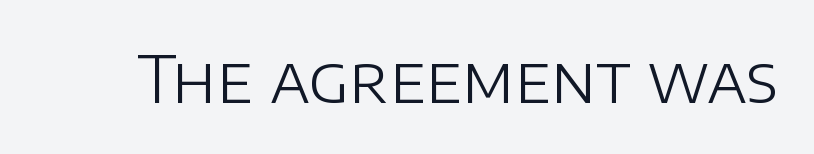
Q: Is the text bold? A: No.
Q: Is the text italic (slanted)? A: No, it is upright.
Q: Is the typeface a serif or a sans-serif typeface? A: Sans-serif.
Q: Is the text underlined? A: No.
Q: Is the spacing between letters normal or unusually wide? A: Normal.
Q: Width (condensed, normal, or wide)? A: Normal.
Q: Stroke contrast? A: Low.
Q: x-height? A: Large.
Q: Monospaced? A: No.
